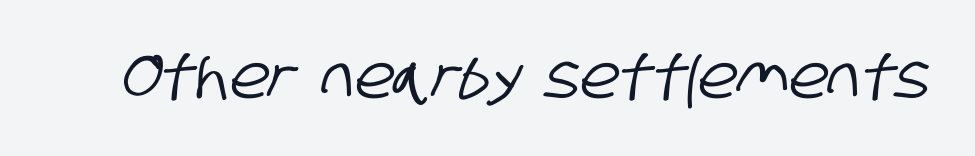
The image shows 60 px condensed sans-serif type; set normal letter spacing, not underlined; low stroke contrast and a large x-height.
